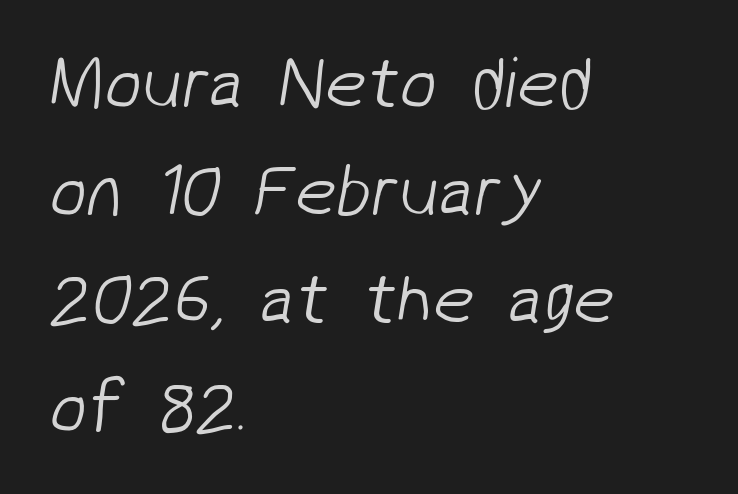
{"serif": "no", "bold": "no", "weight": "light", "width": "normal", "stroke_contrast": "low", "x_height": "medium", "monospaced": "no", "underline": "no", "align": "left", "line_spacing": "normal", "line_spacing_ratio": 1.46, "letter_spacing": "normal", "letter_spacing_em": 0.0, "glyph_px": 74}
